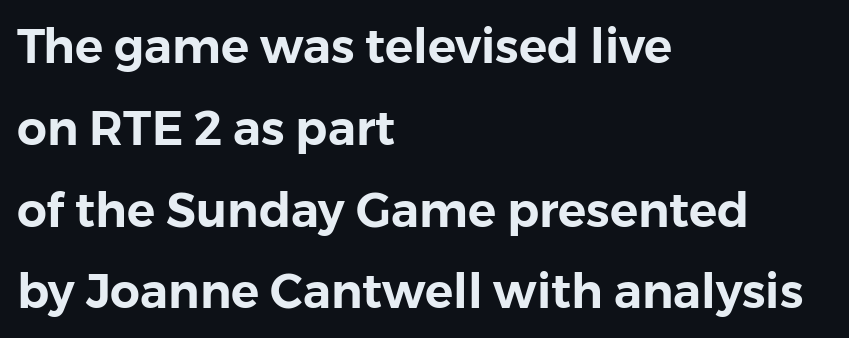
What stands out about the letter spacing? Nothing — it is the standard amount. The words here are not underlined. Every stem runs plumb, perpendicular to the baseline. Note: no serifs on the glyphs. Caption: multi-line text, flush left, ragged right. The letters advance in unequal steps, a hallmark of proportional type.
